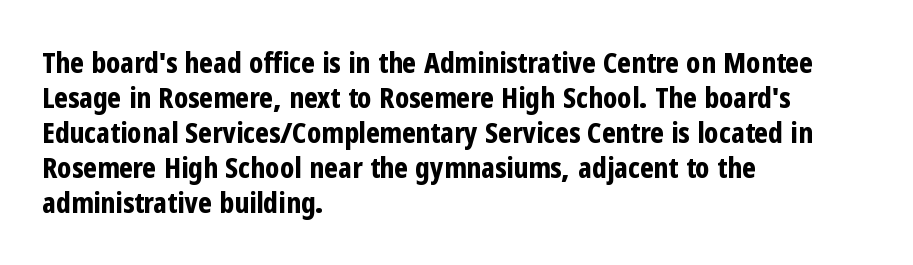
{"serif": "no", "italic": "no", "bold": "yes", "weight": "bold", "width": "condensed", "stroke_contrast": "low", "x_height": "medium", "monospaced": "no", "underline": "no", "align": "left", "line_spacing_ratio": 1.21, "letter_spacing": "normal", "letter_spacing_em": 0.0, "glyph_px": 29}
